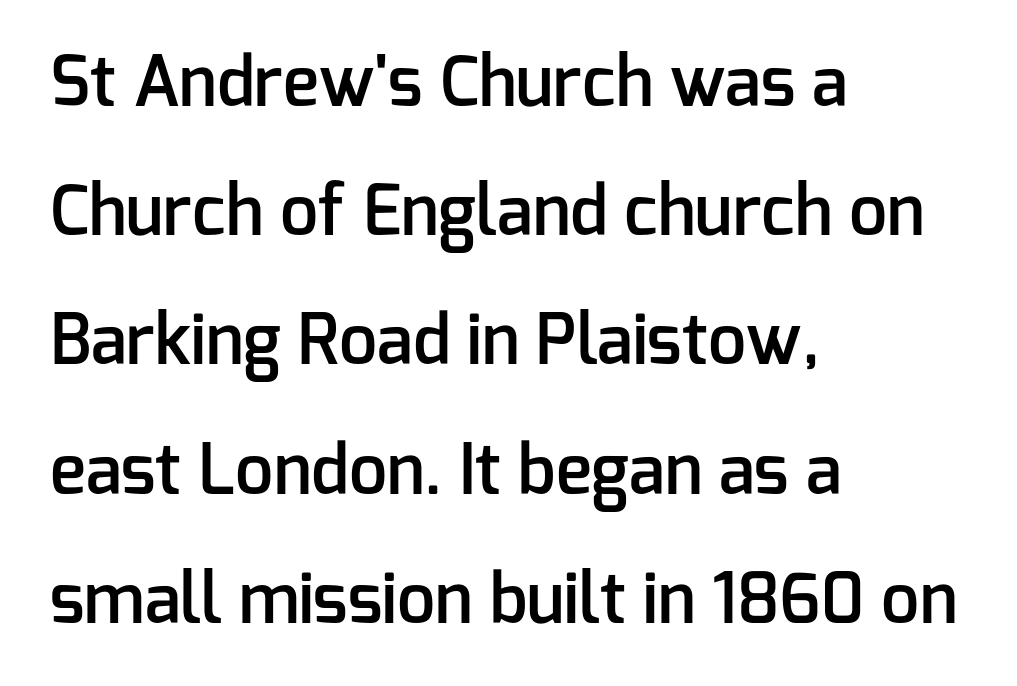
The image shows 68 px semibold sans-serif type, upright; set left-aligned, loose line spacing (1.9x), normal letter spacing, not underlined; low stroke contrast and a medium x-height.
